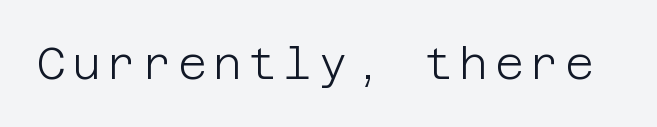
{"serif": "no", "italic": "no", "bold": "no", "weight": "light", "width": "normal", "stroke_contrast": "low", "x_height": "large", "underline": "no", "glyph_px": 44}
